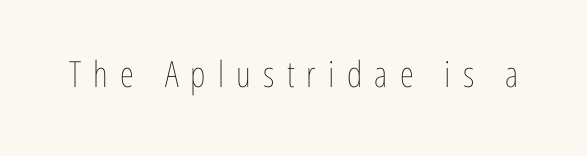
Character widths vary here, with narrow letters taking less room than wide ones. The weight tops out at a normal text grade. The gap between lines stays unmarked. The rendering inserts visible extra space after every character. The lettering holds an erect, upright posture throughout.
